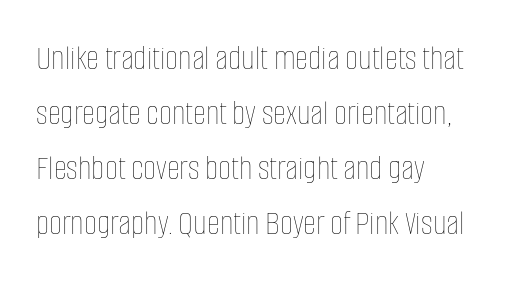
Q: Is the text bold? A: No.
Q: Is the text italic (slanted)? A: No, it is upright.
Q: Is the text underlined? A: No.
Q: How is the paragraph aligned? A: Left-aligned.
Q: Is the spacing between letters normal or unusually wide? A: Normal.
Q: Is the spacing between lines tight, normal or loose? A: Normal.
Q: Width (condensed, normal, or wide)? A: Condensed.
Q: Stroke contrast? A: Low.
Q: x-height? A: Large.
Q: Monospaced? A: No.
